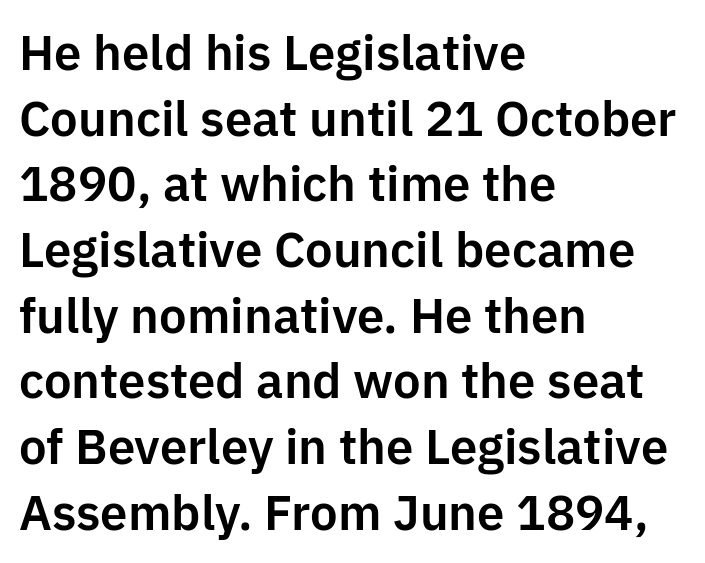
Spacing verdict: proportional, widths tailored to each character. Upright lettering throughout. Line starts are locked; line ends wander. In terms of letterform style, serifs are entirely absent. Reading down the column, the eye jumps a familiar distance to each next line.
